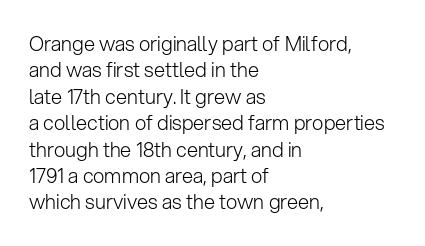
The image shows 20 px text type, upright; set left-aligned, normal line spacing (1.32x), normal letter spacing, not underlined.
